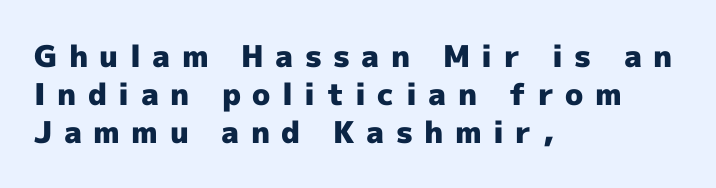
{"serif": "no", "italic": "no", "bold": "yes", "weight": "heavy", "width": "normal", "x_height": "medium", "monospaced": "no", "underline": "no", "align": "left", "line_spacing": "normal", "line_spacing_ratio": 1.27, "letter_spacing": "wide", "letter_spacing_em": 0.38, "glyph_px": 30}
